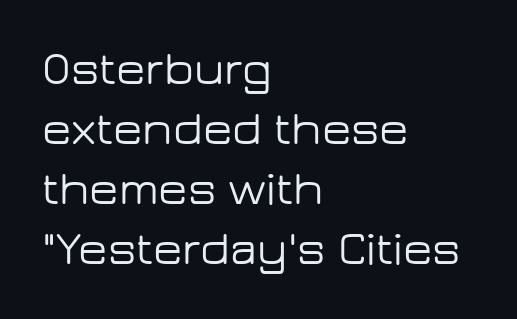
Q: Is the text italic (slanted)? A: No, it is upright.
Q: Is the typeface a serif or a sans-serif typeface? A: Sans-serif.
Q: Is the text underlined? A: No.
Q: How is the paragraph aligned? A: Left-aligned.
Q: Is the spacing between letters normal or unusually wide? A: Normal.
Q: Is the spacing between lines tight, normal or loose? A: Normal.
Q: Width (condensed, normal, or wide)? A: Wide.
Q: Stroke contrast? A: Low.
Q: x-height? A: Medium.
Q: Monospaced? A: No.
